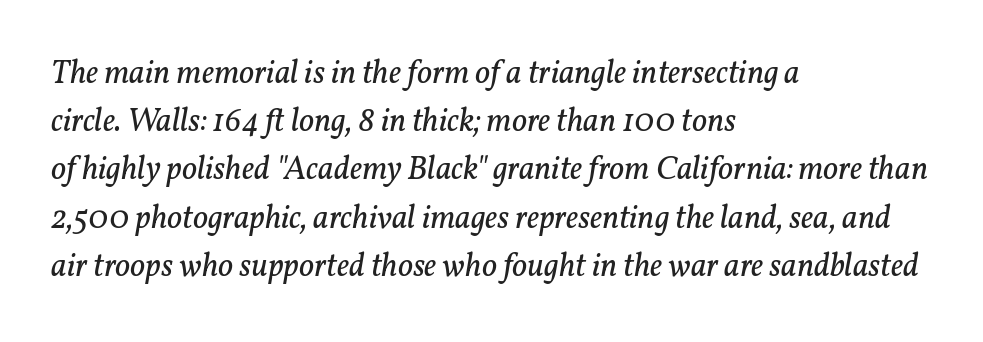
{"serif": "yes", "italic": "yes", "lean": "right", "slant_degrees": 11, "bold": "no", "weight": "regular", "width": "normal", "stroke_contrast": "low", "x_height": "medium", "monospaced": "no", "underline": "no", "align": "left", "line_spacing": "normal", "line_spacing_ratio": 1.46, "letter_spacing": "normal", "letter_spacing_em": 0.0, "glyph_px": 33}
